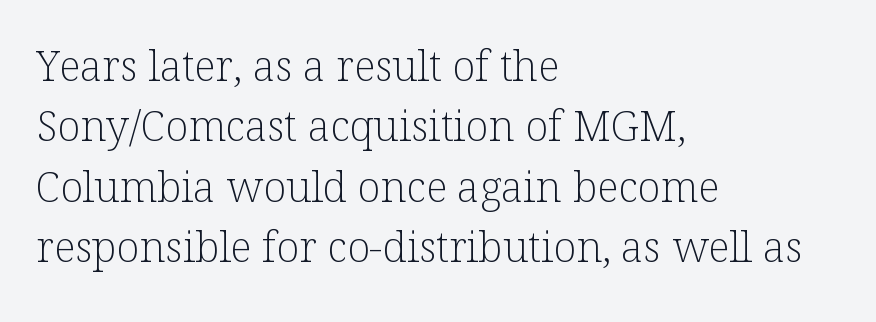
{"serif": "yes", "italic": "no", "bold": "no", "weight": "light", "width": "normal", "stroke_contrast": "low", "x_height": "medium", "monospaced": "no", "underline": "no", "align": "left", "line_spacing": "normal", "line_spacing_ratio": 1.44, "letter_spacing": "normal", "letter_spacing_em": 0.0, "glyph_px": 42}
